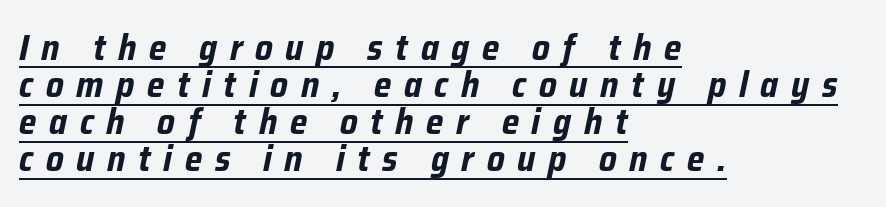
Like a heading marked for emphasis, these lines bear an underscore. This sample has the flowing, uneven cadence of proportional lettering. This is oblique type, the kind used for emphasis or titles. Line beginnings align vertically; line endings do not. Weight check: bold — yes, fully.
